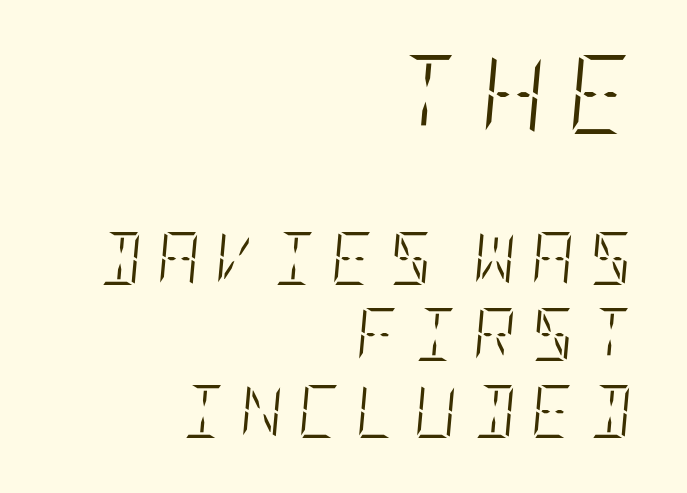
Q: Is the text bold? A: No.
Q: Is the text italic (slanted)? A: Yes, it leans right by about 5 degrees.
Q: Is the text underlined? A: No.
Q: How is the paragraph aligned? A: Right-aligned.
Q: Is the spacing between letters normal or unusually wide? A: Unusually wide.
Q: Is the spacing between lines tight, normal or loose? A: Normal.
Q: Which block of text is set in a larger size, the first (top) or the second (bottom)? A: The first (top) one.
Q: Width (condensed, normal, or wide)? A: Condensed.
Q: Stroke contrast? A: Low.
Q: x-height? A: Large.
